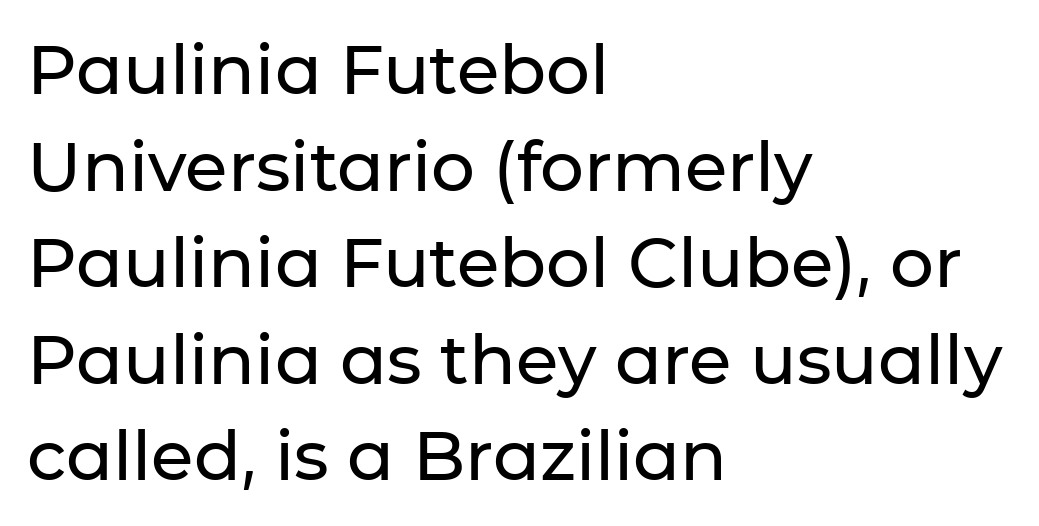
{"serif": "no", "italic": "no", "width": "normal", "stroke_contrast": "low", "x_height": "medium", "monospaced": "no", "underline": "no", "align": "left", "line_spacing": "normal", "line_spacing_ratio": 1.4, "letter_spacing": "normal", "letter_spacing_em": 0.0, "glyph_px": 69}
